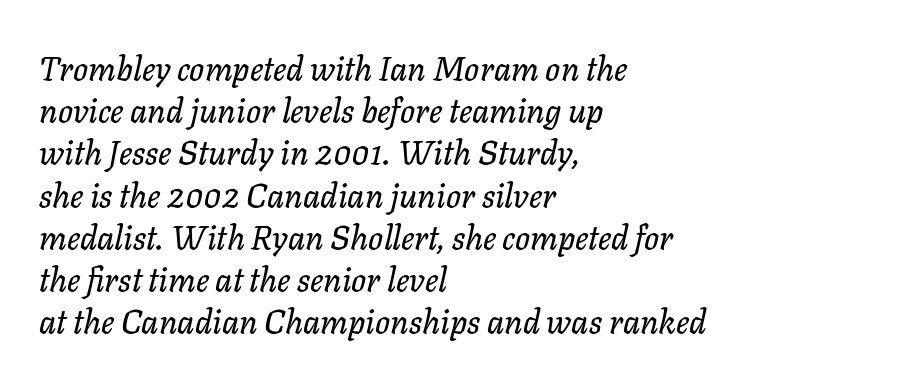
{"italic": "yes", "lean": "right", "slant_degrees": 11, "width": "normal", "stroke_contrast": "low", "x_height": "medium", "monospaced": "no", "underline": "no", "align": "left", "line_spacing": "normal", "line_spacing_ratio": 1.28, "letter_spacing": "normal", "letter_spacing_em": 0.0, "glyph_px": 33}
